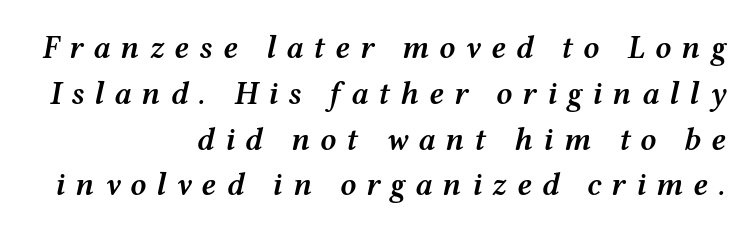
Does the lettering tilt? It does — this is italic. Descenders are the only things crossing below the line. Line ends are locked; line starts wander. Summary of vertical rhythm: regular, with standard interline spacing. A bit beefed up — I'd call it semibold rather than bold. Is this a fixed-width face? No — the glyphs have proportional, varying widths.
